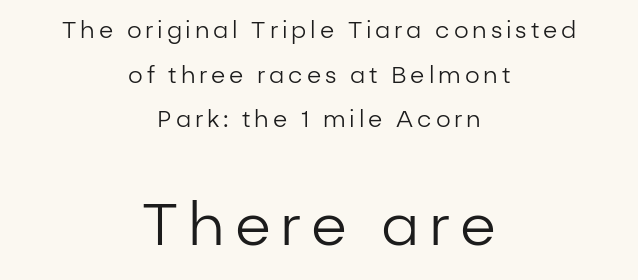
{"serif": "no", "italic": "no", "bold": "no", "weight": "regular", "width": "normal", "stroke_contrast": "low", "x_height": "medium", "monospaced": "no", "underline": "no", "align": "center", "line_spacing": "loose", "line_spacing_ratio": 1.94, "larger_block": "second", "size_ratio": 2.52, "glyph_px": 58}
